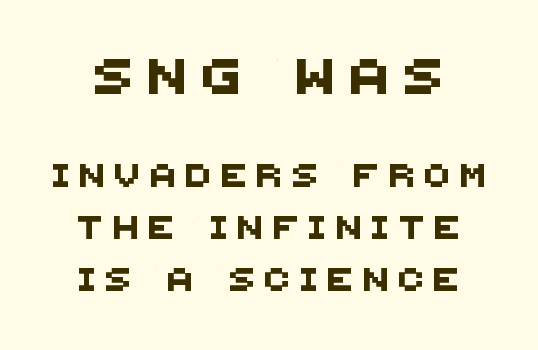
{"serif": "no", "width": "normal", "stroke_contrast": "medium", "x_height": "large", "monospaced": "no", "underline": "no", "line_spacing": "loose", "line_spacing_ratio": 2.26, "letter_spacing": "wide", "letter_spacing_em": 0.47, "larger_block": "first", "size_ratio": 1.52, "glyph_px": 35}
